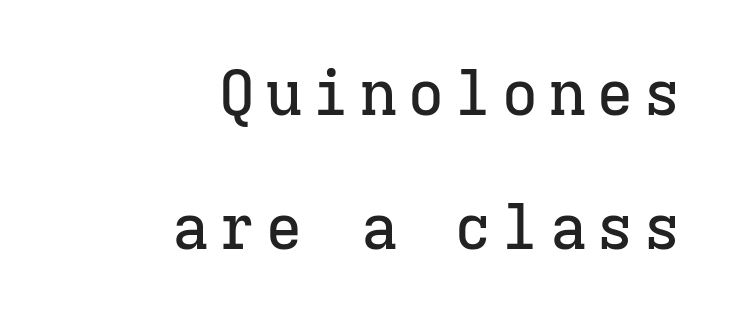
In terms of letterform style, serifs are clearly present. These lines are rendered in a fixed-pitch font. Horizontal bands of white between lines are thick stripes. Alignment: flush right. A clean baseline with only descenders dipping below it.
